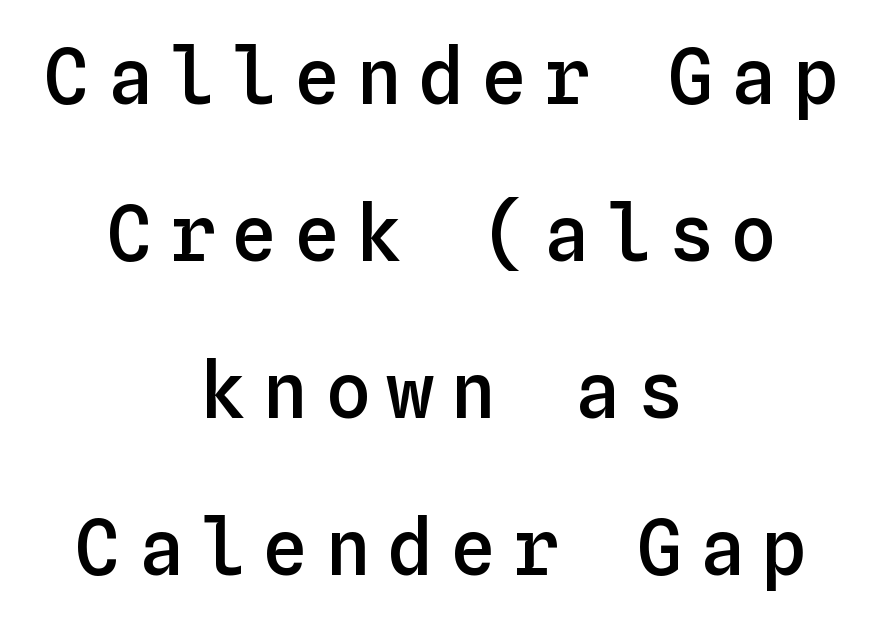
Q: Is the text bold? A: Semi-bold.
Q: Is the text italic (slanted)? A: No, it is upright.
Q: Is the text underlined? A: No.
Q: How is the paragraph aligned? A: Centered.
Q: Is the spacing between letters normal or unusually wide? A: Unusually wide.
Q: Is the spacing between lines tight, normal or loose? A: Loose.
Q: Width (condensed, normal, or wide)? A: Normal.
Q: Stroke contrast? A: Low.
Q: x-height? A: Medium.
Q: Monospaced? A: Yes.
